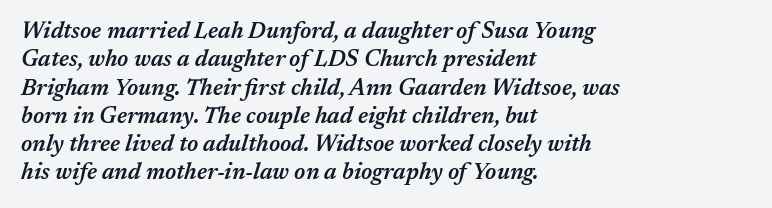
Q: Is the text bold? A: Semi-bold.
Q: Is the text italic (slanted)? A: Yes, it leans right by about 17 degrees.
Q: Is the text underlined? A: No.
Q: How is the paragraph aligned? A: Left-aligned.
Q: Is the spacing between letters normal or unusually wide? A: Normal.
